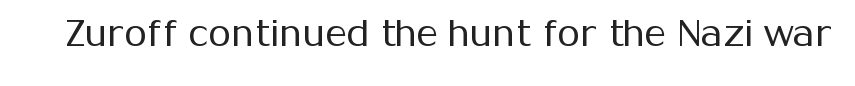
Does extra space separate the letters? No, they use regular spacing. Posture: straight, roman, zero tilt. Weight: not bold — regular or lighter. Type without underlining.
